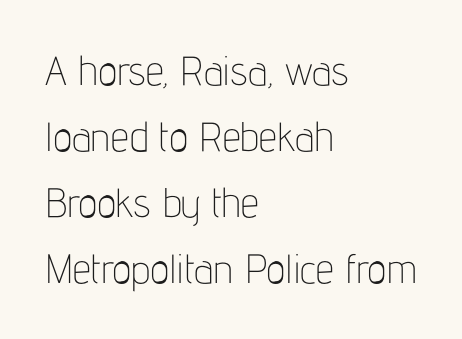
Q: Is the text bold? A: No.
Q: Is the text italic (slanted)? A: No, it is upright.
Q: Is the typeface a serif or a sans-serif typeface? A: Sans-serif.
Q: Is the text underlined? A: No.
Q: How is the paragraph aligned? A: Left-aligned.
Q: Is the spacing between letters normal or unusually wide? A: Normal.
Q: Is the spacing between lines tight, normal or loose? A: Normal.
Q: Width (condensed, normal, or wide)? A: Condensed.
Q: Stroke contrast? A: Low.
Q: x-height? A: Medium.
Q: Monospaced? A: No.
